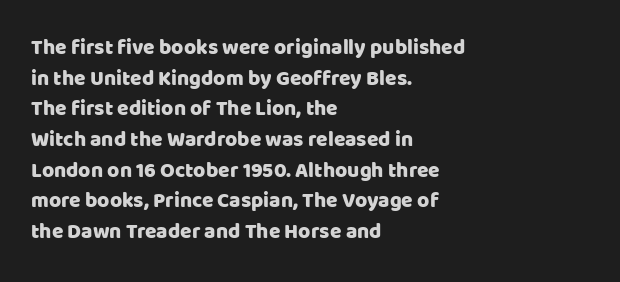
Q: Is the text italic (slanted)? A: No, it is upright.
Q: Is the text underlined? A: No.
Q: How is the paragraph aligned? A: Left-aligned.
Q: Is the spacing between letters normal or unusually wide? A: Normal.
Q: Is the spacing between lines tight, normal or loose? A: Normal.
